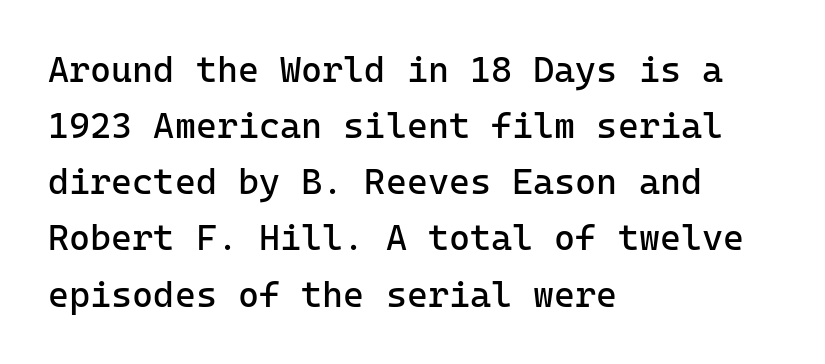
Q: Is the text bold? A: No.
Q: Is the text italic (slanted)? A: No, it is upright.
Q: Is the typeface a serif or a sans-serif typeface? A: Sans-serif.
Q: Is the text underlined? A: No.
Q: How is the paragraph aligned? A: Left-aligned.
Q: Is the spacing between letters normal or unusually wide? A: Normal.
Q: Is the spacing between lines tight, normal or loose? A: Normal.
Q: Width (condensed, normal, or wide)? A: Normal.
Q: Stroke contrast? A: Low.
Q: x-height? A: Medium.
Q: Monospaced? A: Yes.
